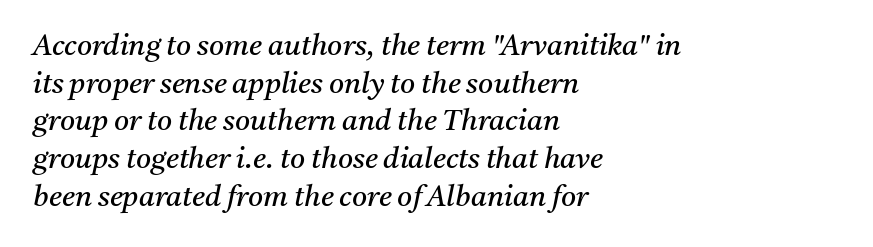
This rendering uses left alignment, leaving the right contour irregular. Each letter's strokes conclude with small projecting serifs. Proportional: the letters do not fall into vertical columns. Default kerning and tracking; the words read as compact shapes. Compared with a typical body face, this is equally light or lighter still. This rendering features lettering with no underline.
